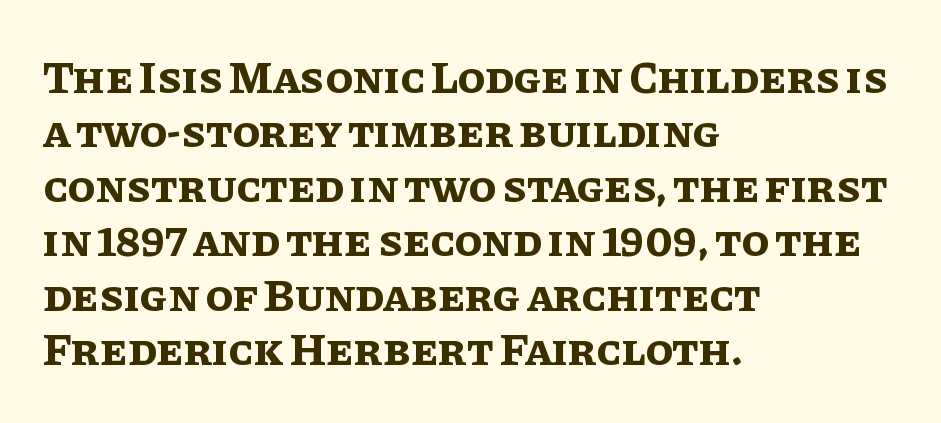
{"italic": "no", "bold": "yes", "weight": "bold", "width": "normal", "stroke_contrast": "low", "x_height": "large", "monospaced": "no", "underline": "no", "align": "left", "line_spacing_ratio": 1.21, "letter_spacing": "normal", "letter_spacing_em": 0.0, "glyph_px": 45}
